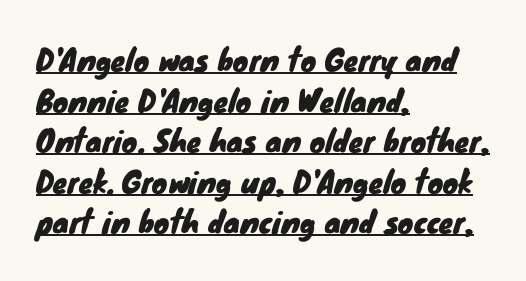
{"serif": "no", "width": "normal", "stroke_contrast": "low", "x_height": "small", "monospaced": "no", "underline": "yes", "align": "left", "line_spacing": "normal", "line_spacing_ratio": 1.4, "letter_spacing": "normal", "letter_spacing_em": 0.0, "glyph_px": 29}
